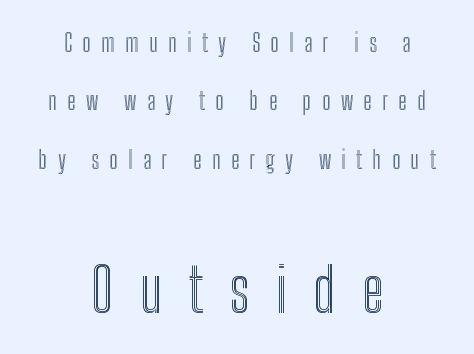
These lines are rendered in a variable-pitch font. Scale increases going downward across the two blocks. A clean baseline with only descenders dipping below it. Casual observation: everything's sitting right in the middle. The letters stand straight up with perfectly vertical stems.
